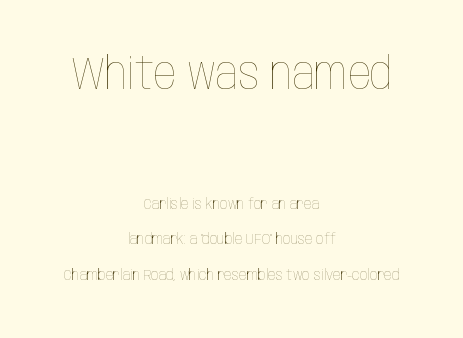
The image shows 45 px thin, condensed type, upright; set centered, loose line spacing (2.39x), normal letter spacing, not underlined; the first (top) block is 3.0x larger; low stroke contrast and a large x-height.
